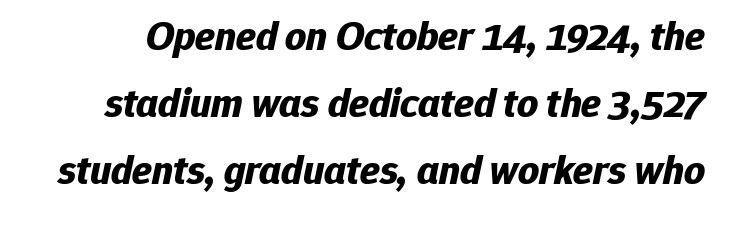
Is the type bold? Yes — the strokes are clearly thick and heavy. Type without underlining. The letters advance in unequal steps, a hallmark of proportional type. The face used here is rendered with its standard letterfit. These lines were composed using italics.
